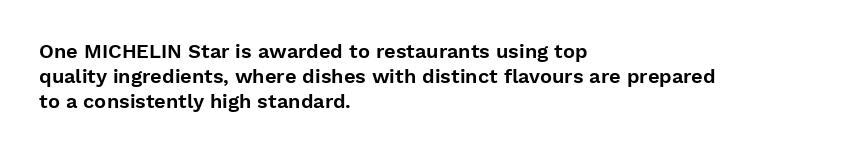
The image shows 20 px text type, upright; set left-aligned, line spacing 1.24x, normal letter spacing, not underlined.
